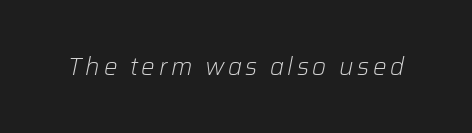
{"italic": "yes", "lean": "right", "slant_degrees": 12, "bold": "no", "underline": "no", "glyph_px": 24}
